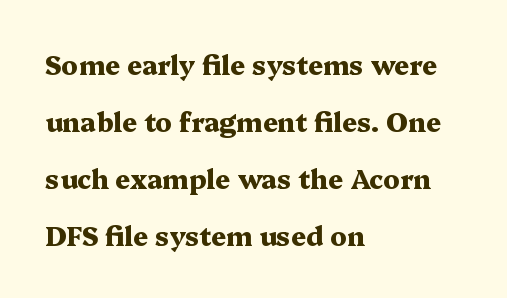
{"italic": "no", "bold": "yes", "underline": "no", "align": "left", "line_spacing": "loose", "line_spacing_ratio": 2.19, "letter_spacing": "normal", "letter_spacing_em": 0.0, "glyph_px": 26}
